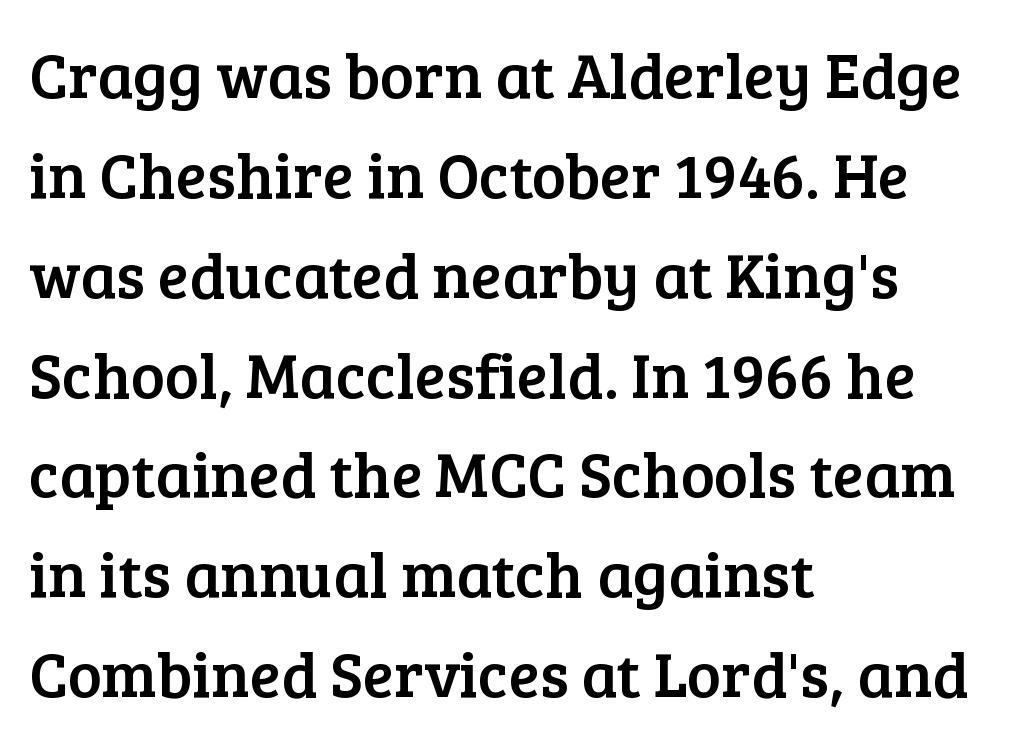
The image shows 64 px serif type, upright; set left-aligned, normal line spacing (1.56x), normal letter spacing, not underlined; low stroke contrast and a medium x-height.
